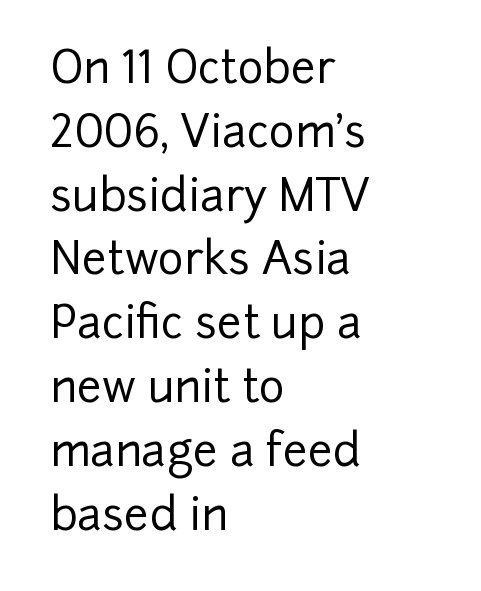
Q: Is the text italic (slanted)? A: No, it is upright.
Q: Is the typeface a serif or a sans-serif typeface? A: Sans-serif.
Q: Is the text underlined? A: No.
Q: How is the paragraph aligned? A: Left-aligned.
Q: Is the spacing between letters normal or unusually wide? A: Normal.
Q: Is the spacing between lines tight, normal or loose? A: Normal.
Q: Width (condensed, normal, or wide)? A: Normal.
Q: Stroke contrast? A: Low.
Q: x-height? A: Medium.
Q: Monospaced? A: No.
